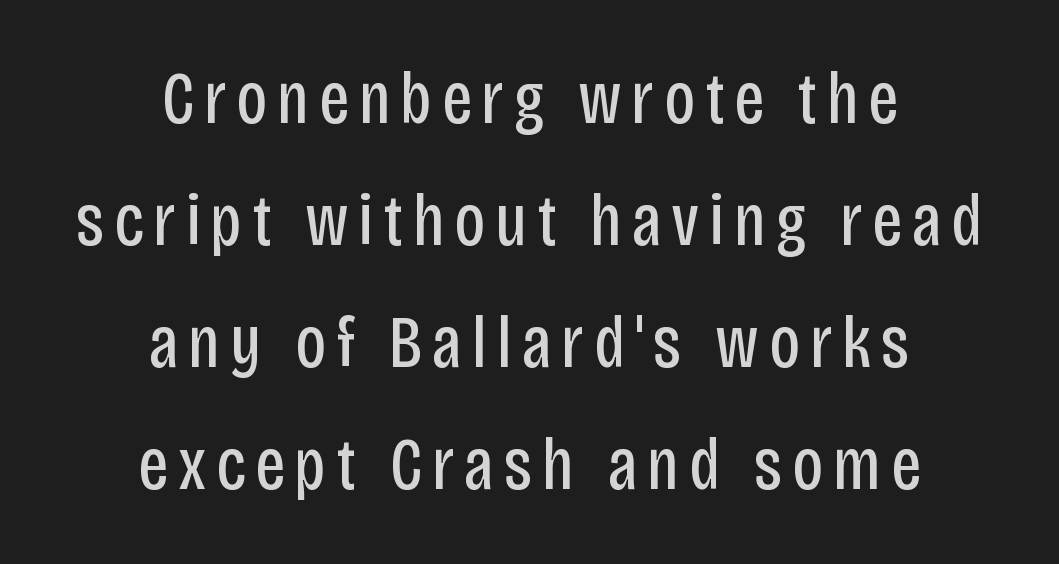
This rendering employs a face without finishing strokes, i.e., a sans-serif. Is this a fixed-width face? No — the glyphs have proportional, varying widths. Bare-footed words on every line. Baseline-to-baseline distance is the conventional proportion of letter height.
